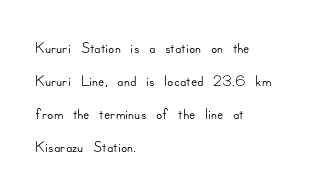
The image shows 23 px text type, upright; set left-aligned, normal line spacing (1.43x), normal letter spacing, not underlined.
